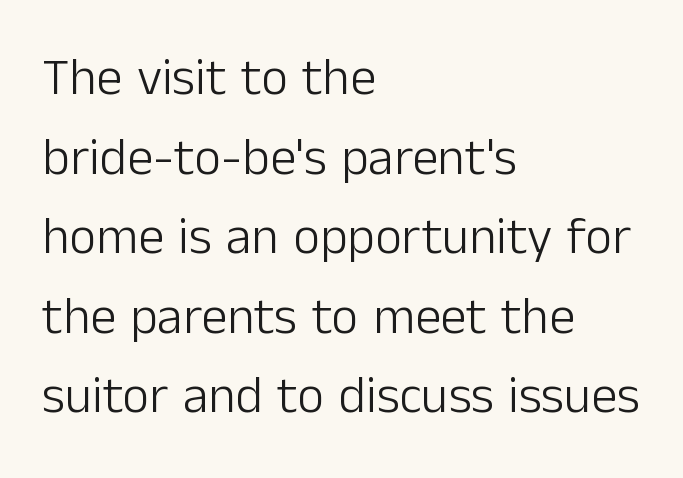
Q: Is the text bold? A: No.
Q: Is the text italic (slanted)? A: No, it is upright.
Q: Is the typeface a serif or a sans-serif typeface? A: Sans-serif.
Q: Is the text underlined? A: No.
Q: How is the paragraph aligned? A: Left-aligned.
Q: Is the spacing between letters normal or unusually wide? A: Normal.
Q: Is the spacing between lines tight, normal or loose? A: Normal.
Q: Width (condensed, normal, or wide)? A: Normal.
Q: Stroke contrast? A: Low.
Q: x-height? A: Medium.
Q: Monospaced? A: No.
